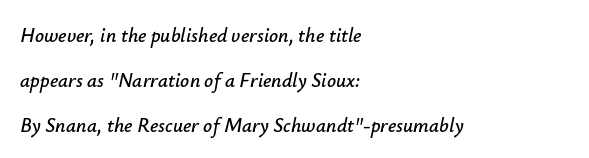
The image shows 20 px text type, italic (leaning right); set left-aligned, loose line spacing (2.25x), normal letter spacing, not underlined.
